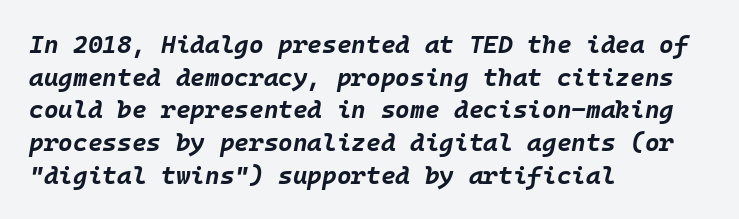
Q: Is the text bold? A: Yes.
Q: Is the text italic (slanted)? A: Yes, it leans right by about 10 degrees.
Q: Is the text underlined? A: No.
Q: How is the paragraph aligned? A: Left-aligned.
Q: Is the spacing between letters normal or unusually wide? A: Normal.
Q: Is the spacing between lines tight, normal or loose? A: Normal.
